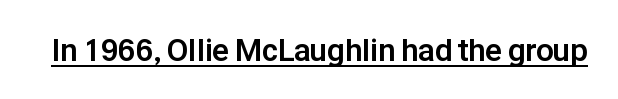
{"serif": "no", "italic": "no", "bold": "yes", "weight": "bold", "width": "normal", "stroke_contrast": "low", "x_height": "medium", "monospaced": "no", "underline": "yes", "letter_spacing": "normal", "letter_spacing_em": 0.0, "glyph_px": 31}
